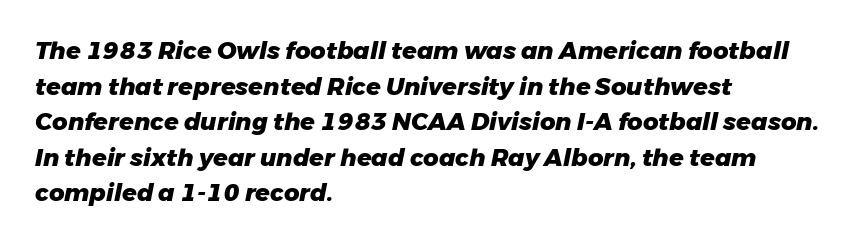
{"italic": "yes", "lean": "right", "slant_degrees": 11, "bold": "yes", "underline": "no", "align": "left", "line_spacing": "normal", "line_spacing_ratio": 1.48, "letter_spacing": "normal", "letter_spacing_em": 0.0, "glyph_px": 24}
